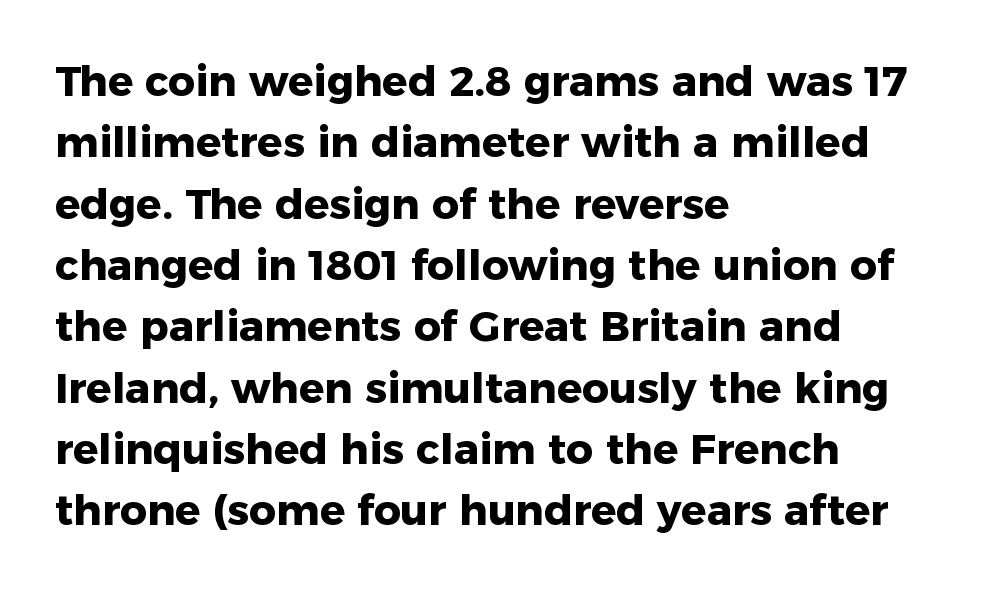
Q: Is the text bold? A: Yes.
Q: Is the text italic (slanted)? A: No, it is upright.
Q: Is the typeface a serif or a sans-serif typeface? A: Sans-serif.
Q: Is the text underlined? A: No.
Q: How is the paragraph aligned? A: Left-aligned.
Q: Is the spacing between letters normal or unusually wide? A: Normal.
Q: Is the spacing between lines tight, normal or loose? A: Normal.
Q: Width (condensed, normal, or wide)? A: Normal.
Q: Stroke contrast? A: Low.
Q: x-height? A: Medium.
Q: Monospaced? A: No.
